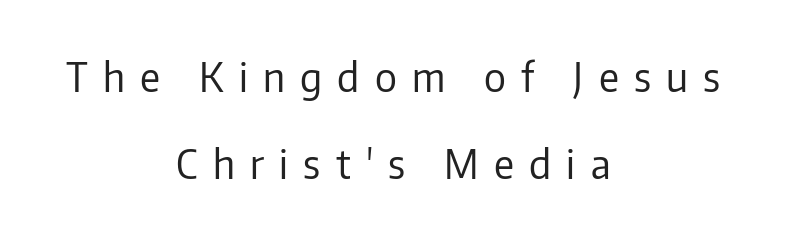
The image shows 39 px regular-weight sans-serif type, upright; set centered, loose line spacing (2.24x), unusually wide letter spacing (+0.39 em), not underlined; low stroke contrast and a medium x-height.
